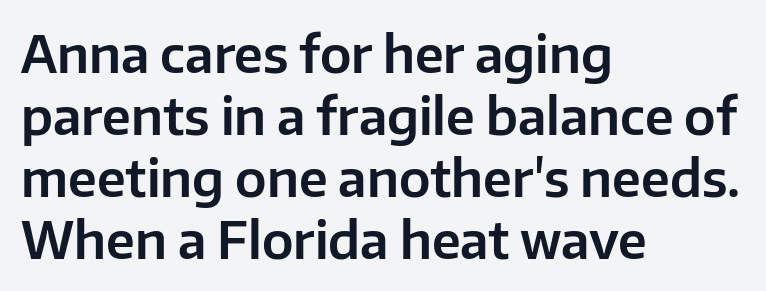
The letters carry no serifs — their stems end cleanly without finishing strokes. Looks like regular typesetting: each glyph gets only the width it needs. Each line starts at the same left margin while the right side varies. Quick note: underline off. The letters sit at their default tracking, neither squeezed nor spread. These lines were composed using upright roman letters.
